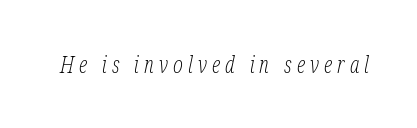
The typeface has the unassuming heft of standard copy or less. Bare-footed words on every line. Display-style spreading of the glyphs; the letterfit is very open. The face used here has a pronounced slope to its letters.
